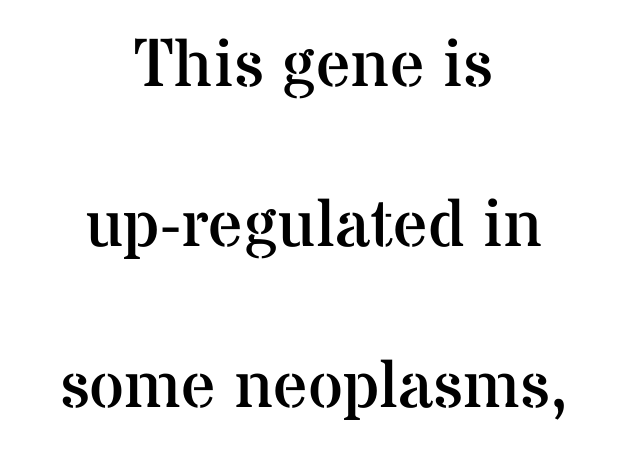
The image shows 68 px regular-weight serif type, upright; set centered, loose line spacing (2.36x), normal letter spacing, not underlined; medium stroke contrast and a medium x-height.
